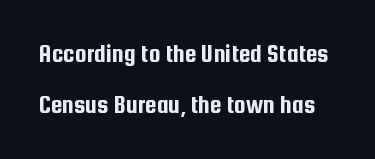
Q: Is the text italic (slanted)? A: No, it is upright.
Q: Is the text underlined? A: No.
Q: Is the spacing between letters normal or unusually wide? A: Normal.
Q: Is the spacing between lines tight, normal or loose? A: Loose.
